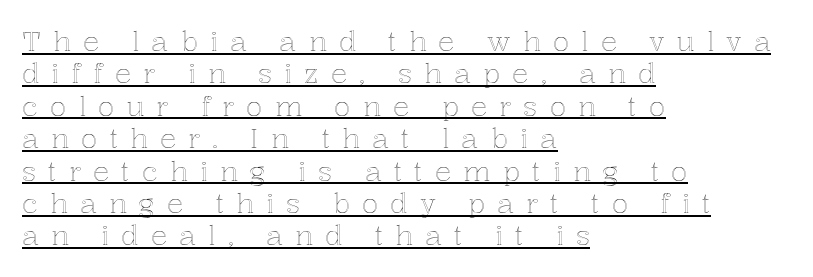
Q: Is the text italic (slanted)? A: No, it is upright.
Q: Is the text underlined? A: Yes.
Q: How is the paragraph aligned? A: Left-aligned.
Q: Is the spacing between letters normal or unusually wide? A: Unusually wide.
